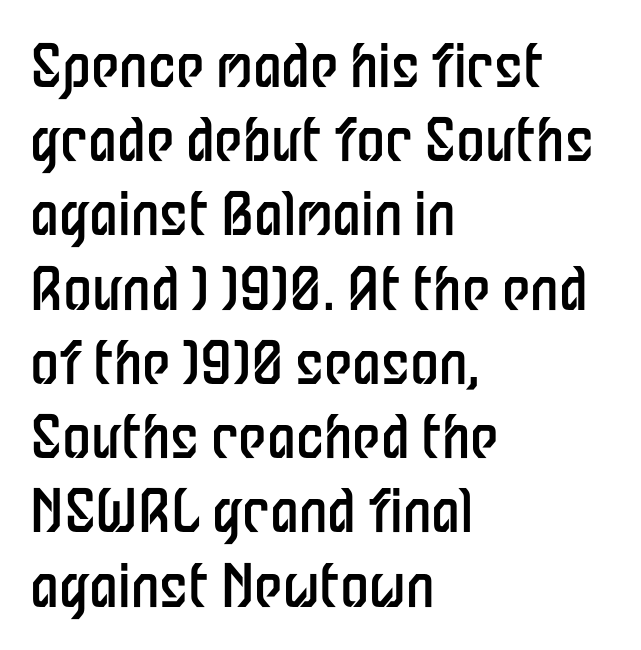
Students, note that the glyphs here touch the page at normal intervals. Any mark beneath the type? The region is blank. Characters remain perfectly vertical along every line. How would I describe the line gaps? Plain and ordinary.
